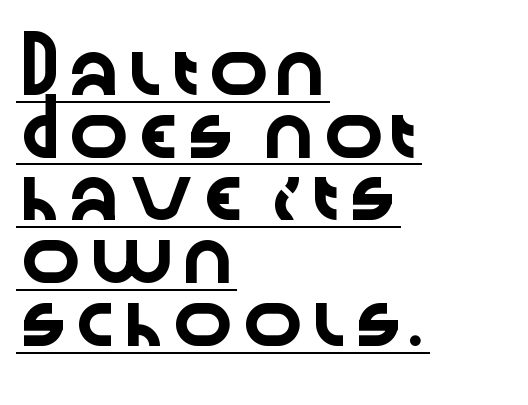
The image shows 51 px wide sans-serif type, upright; set left-aligned, line spacing 1.23x, normal letter spacing, underlined; low stroke contrast and a medium x-height.
